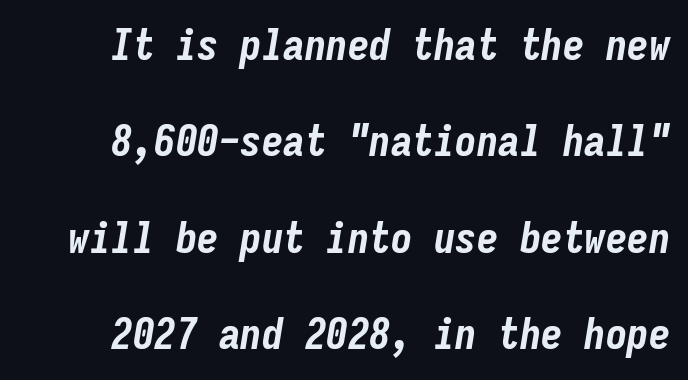
Q: Is the text bold? A: Yes.
Q: Is the text italic (slanted)? A: Yes, it leans right by about 9 degrees.
Q: Is the text underlined? A: No.
Q: Is the spacing between letters normal or unusually wide? A: Normal.
Q: Is the spacing between lines tight, normal or loose? A: Loose.
Q: Width (condensed, normal, or wide)? A: Condensed.
Q: Stroke contrast? A: Low.
Q: x-height? A: Medium.
Q: Monospaced? A: Yes.
